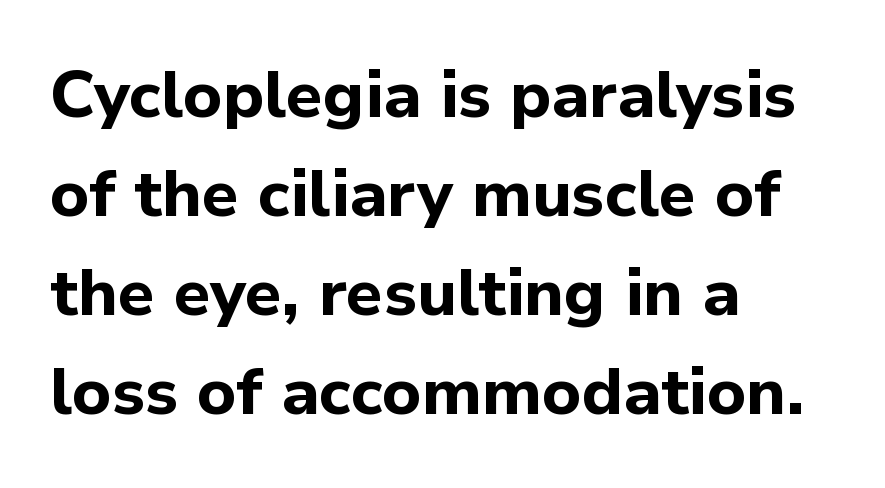
The image shows 66 px bold sans-serif type, upright; set left-aligned, normal line spacing (1.5x), normal letter spacing, not underlined; low stroke contrast and a medium x-height.
